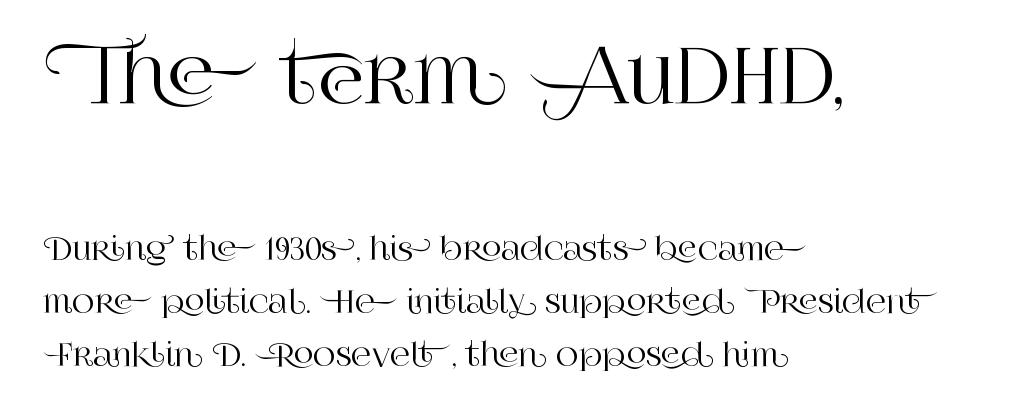
{"serif": "yes", "italic": "no", "width": "normal", "stroke_contrast": "high", "x_height": "large", "monospaced": "no", "underline": "no", "align": "left", "line_spacing_ratio": 1.71, "letter_spacing": "normal", "letter_spacing_em": 0.0, "larger_block": "first", "size_ratio": 2.48, "glyph_px": 77}
